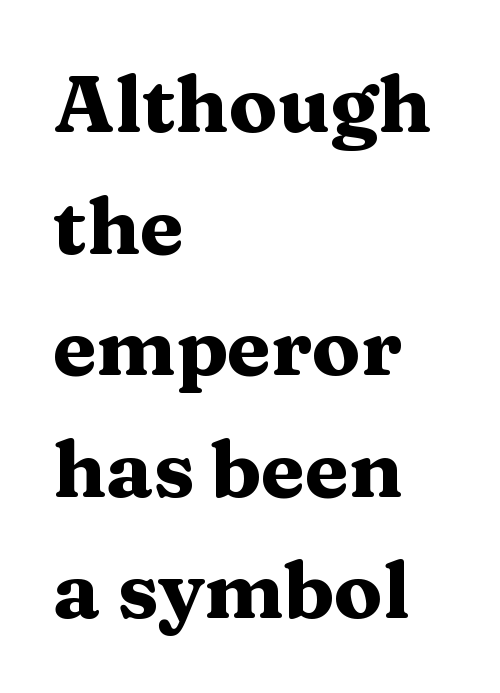
Q: Is the text bold? A: Yes.
Q: Is the text italic (slanted)? A: No, it is upright.
Q: Is the typeface a serif or a sans-serif typeface? A: Serif.
Q: Is the text underlined? A: No.
Q: How is the paragraph aligned? A: Left-aligned.
Q: Is the spacing between letters normal or unusually wide? A: Normal.
Q: Is the spacing between lines tight, normal or loose? A: Normal.
Q: Width (condensed, normal, or wide)? A: Wide.
Q: Stroke contrast? A: Medium.
Q: x-height? A: Medium.
Q: Monospaced? A: No.
